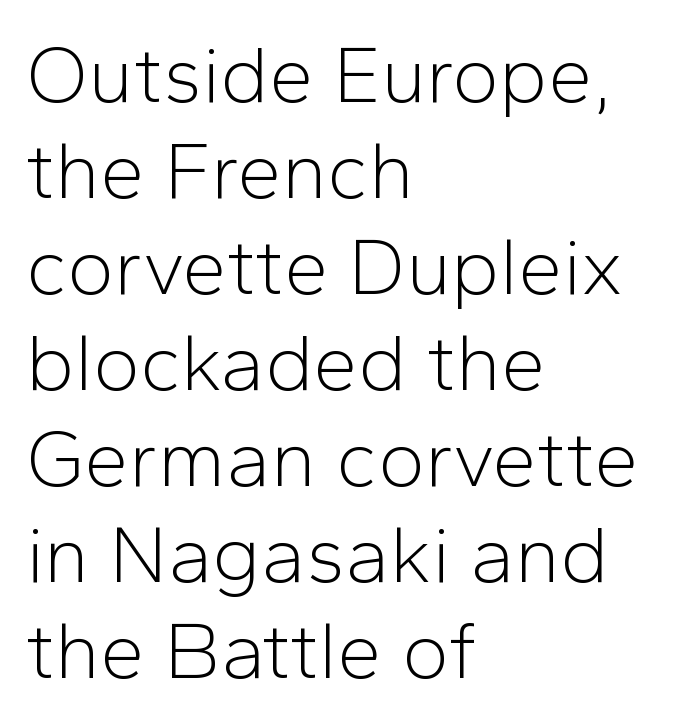
This is not heavy type; no bold has been used. Descenders are the only things crossing below the line. Tall strokes in this sample are plumb rather than angled. Reading down the block, your eye returns to a fixed left position each line. A sans-serif font was chosen for this passage.
